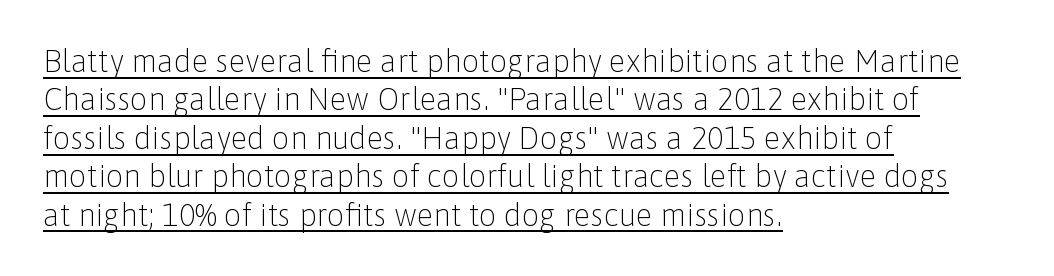
Q: Is the text bold? A: No.
Q: Is the text italic (slanted)? A: No, it is upright.
Q: Is the typeface a serif or a sans-serif typeface? A: Sans-serif.
Q: Is the text underlined? A: Yes.
Q: How is the paragraph aligned? A: Left-aligned.
Q: Is the spacing between letters normal or unusually wide? A: Normal.
Q: Width (condensed, normal, or wide)? A: Normal.
Q: Stroke contrast? A: Low.
Q: x-height? A: Medium.
Q: Monospaced? A: No.
